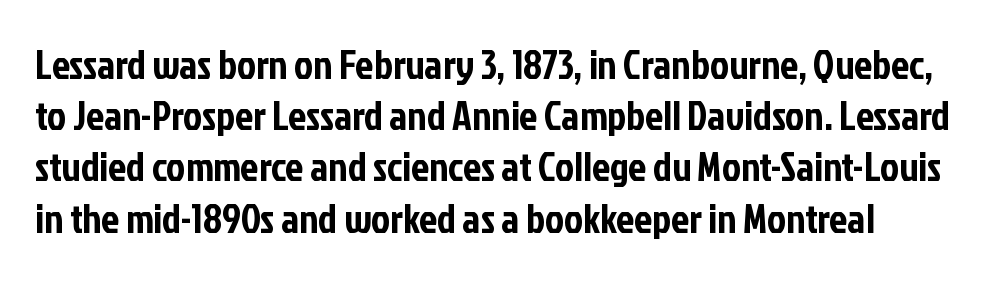
A typesetter would call this zero additional tracking. Varying glyph widths throughout — classic text-font behaviour. Underline: absent. I'd call this a sans setting — the letters go barefoot. The rendering uses a moderate line-height, typical for paragraphs. If you drew a line through each stem, it would be perfectly vertical.
